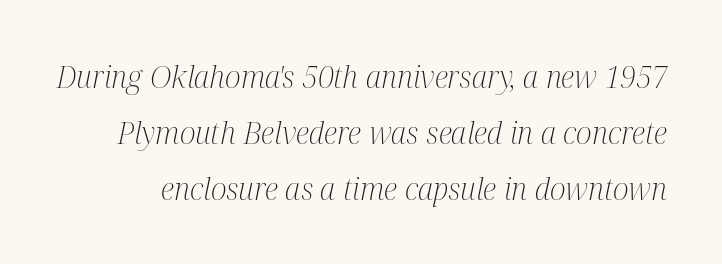
Each letter keeps its own natural width here, so spacing adapts to shape. The gaps between neighbouring characters are ordinary and unremarkable. Posture: slanted. Serifs: yes, visible at the terminals of the letterforms.
